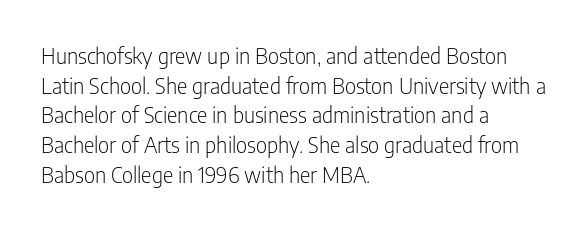
Q: Is the text bold? A: No.
Q: Is the text italic (slanted)? A: No, it is upright.
Q: Is the text underlined? A: No.
Q: How is the paragraph aligned? A: Left-aligned.
Q: Is the spacing between letters normal or unusually wide? A: Normal.
Q: Is the spacing between lines tight, normal or loose? A: Normal.
